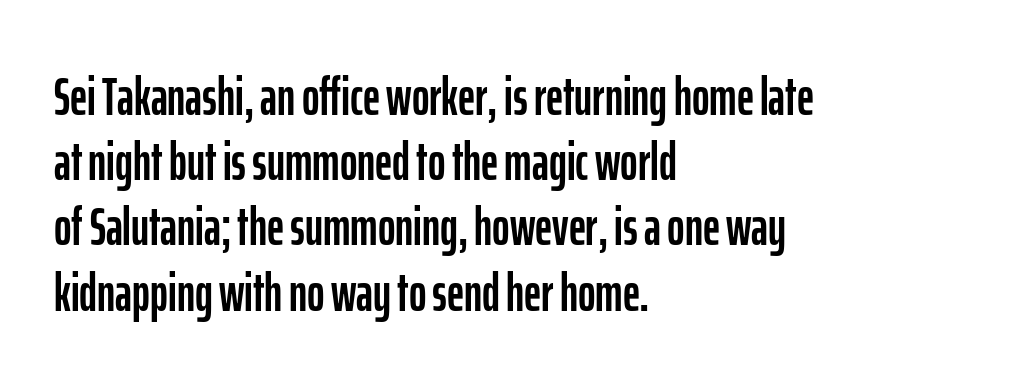
{"serif": "no", "italic": "no", "width": "condensed", "stroke_contrast": "low", "x_height": "medium", "monospaced": "no", "underline": "no", "align": "left", "line_spacing_ratio": 1.23, "letter_spacing": "normal", "letter_spacing_em": 0.0, "glyph_px": 53}
